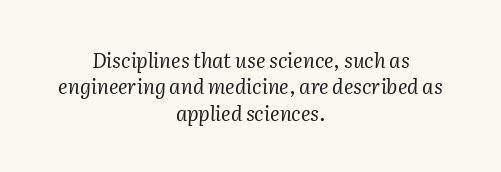
The image shows 20 px text type, italic (leaning right); set centered, normal line spacing (1.32x), normal letter spacing, not underlined.
